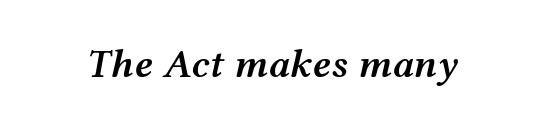
Q: Is the text bold? A: Semi-bold.
Q: Is the text italic (slanted)? A: Yes, it leans right by about 12 degrees.
Q: Is the text underlined? A: No.
Q: Is the spacing between letters normal or unusually wide? A: Normal.
Q: Width (condensed, normal, or wide)? A: Wide.
Q: Stroke contrast? A: Medium.
Q: x-height? A: Medium.
Q: Monospaced? A: No.
